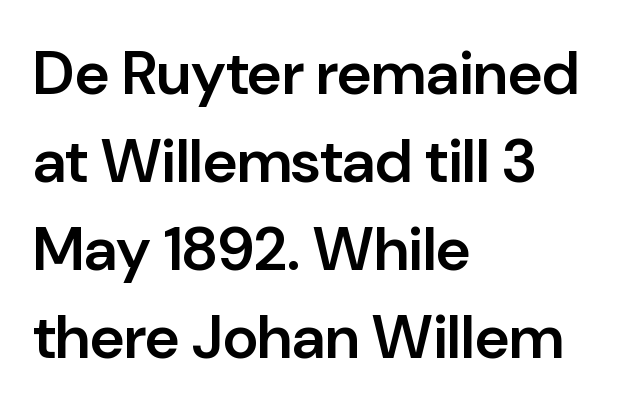
{"serif": "no", "italic": "no", "bold": "semi", "weight": "semibold", "width": "normal", "stroke_contrast": "low", "x_height": "medium", "monospaced": "no", "underline": "no", "align": "left", "line_spacing": "normal", "line_spacing_ratio": 1.44, "letter_spacing": "normal", "letter_spacing_em": 0.0, "glyph_px": 61}
